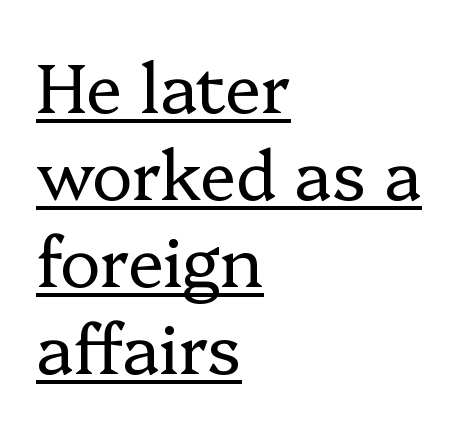
The image shows 68 px regular-weight serif type, upright; set left-aligned, normal line spacing (1.28x), normal letter spacing, underlined; low stroke contrast and a medium x-height.
